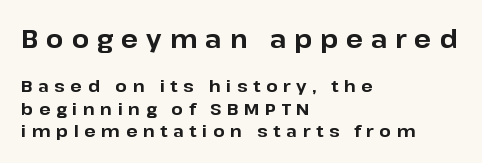
The image shows 25 px bold type, upright; set left-aligned, normal line spacing (1.3x), unusually wide letter spacing (+0.32 em), not underlined; the first (top) block is 1.47x larger.
